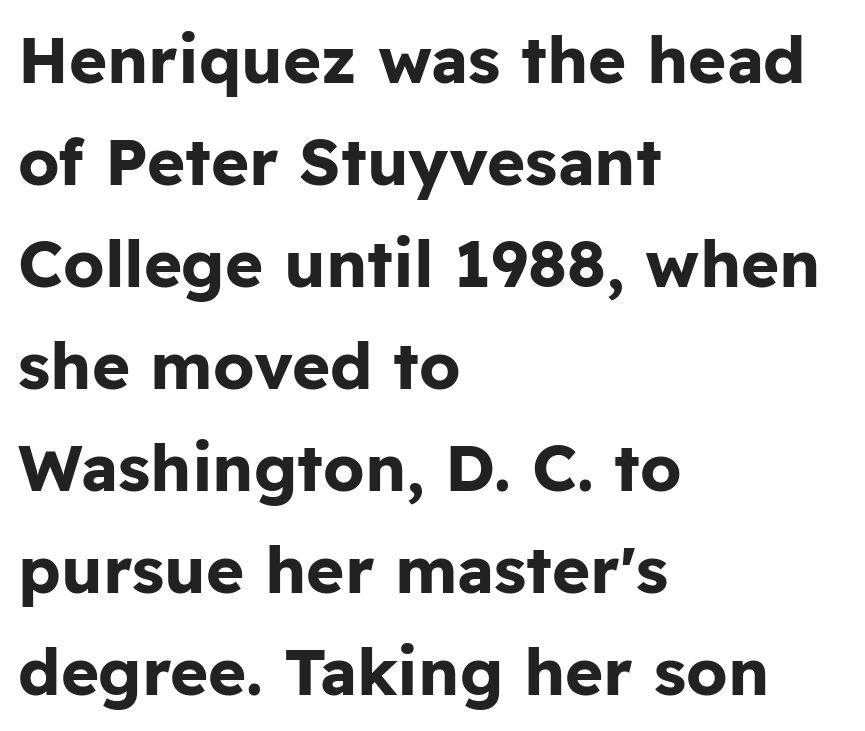
The strokes are fattened all the way to bold. Every row of glyphs begins at an identical x-position on the left. Ascenders rise straight up at ninety degrees. The characters display no serif detailing; their extremities are plain. Has an underline been added? It has not. The rows are spaced the way most documents space them.
